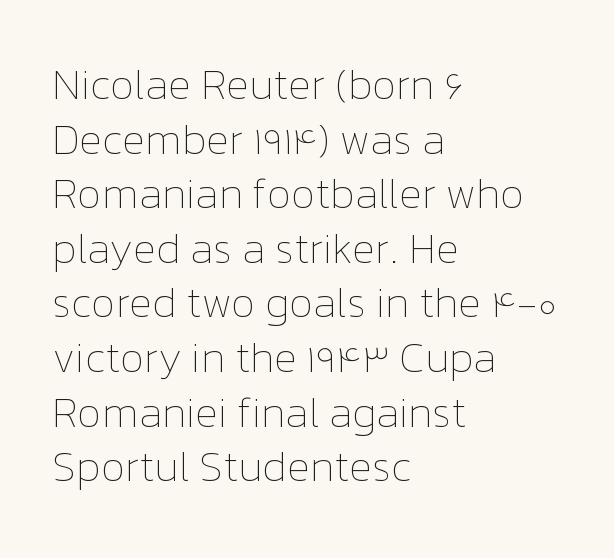
Compared with a centered layout, this one pins lines to the left instead. Only glyphs here, with clear space below each row. How would I describe the line gaps? Plain and ordinary. Is this a fixed-width face? No — the glyphs have proportional, varying widths.
